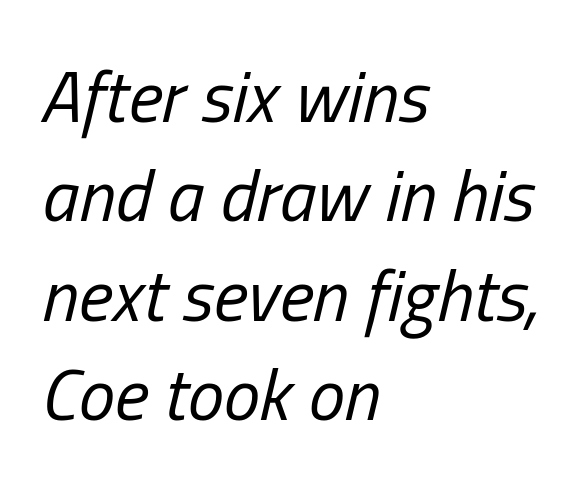
The image shows 73 px regular-weight, condensed type, italic (leaning right); set left-aligned, normal line spacing (1.36x), normal letter spacing, not underlined; low stroke contrast and a medium x-height.
